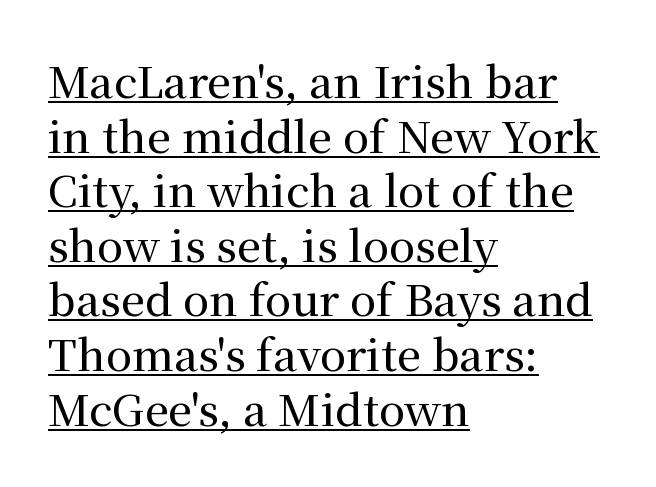
{"serif": "yes", "italic": "no", "width": "normal", "stroke_contrast": "medium", "x_height": "medium", "monospaced": "no", "underline": "yes", "align": "left", "line_spacing": "normal", "line_spacing_ratio": 1.27, "letter_spacing": "normal", "letter_spacing_em": 0.0, "glyph_px": 43}
